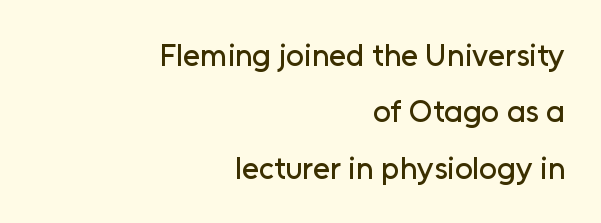
Words float on clear page, feet unadorned. The passage shown is typed in a proportional face where columns would drift. The designer went with a sans here, leaving each stem footless. This sample uses plain, unmodified letter spacing. Nope, not italic — everything's standing straight. Leftover space on each line is placed entirely before the opening word.
